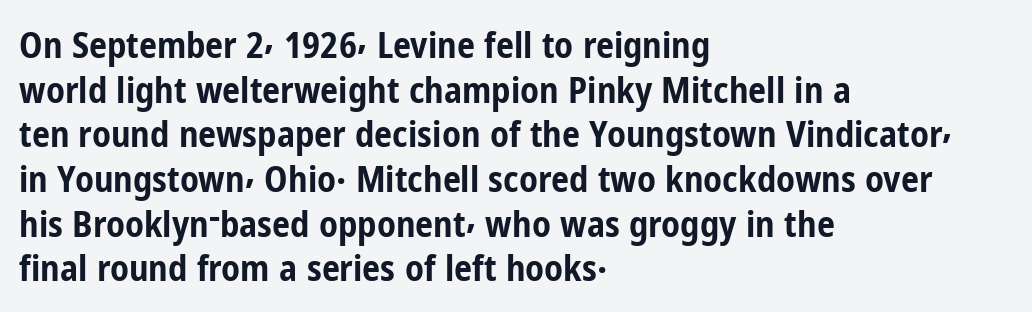
The image shows 36 px bold, condensed sans-serif type, upright; set left-aligned, line spacing 1.24x, normal letter spacing, not underlined; low stroke contrast and a medium x-height.
